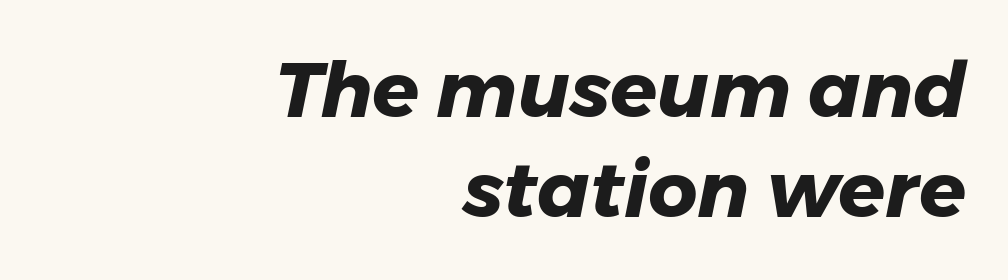
The image shows 77 px heavy type, italic (leaning right); set right-aligned, normal line spacing (1.3x), normal letter spacing, not underlined; low stroke contrast and a medium x-height.
